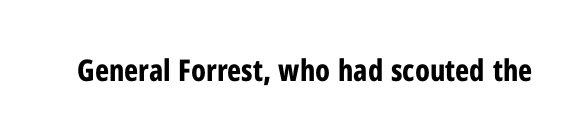
Q: Is the text bold? A: Yes.
Q: Is the text italic (slanted)? A: No, it is upright.
Q: Is the typeface a serif or a sans-serif typeface? A: Sans-serif.
Q: Is the text underlined? A: No.
Q: Is the spacing between letters normal or unusually wide? A: Normal.
Q: Width (condensed, normal, or wide)? A: Condensed.
Q: Stroke contrast? A: Low.
Q: x-height? A: Medium.
Q: Monospaced? A: No.
